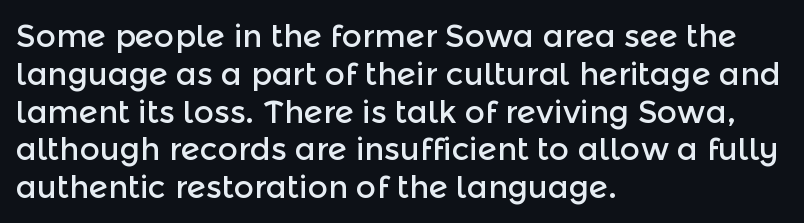
Has an underline been added? It has not. Nothing sits at the stroke ends, so this counts as sans-serif. Caption: multi-line text, flush left, ragged right. This sample has the flowing, uneven cadence of proportional lettering. When letters stand straight like this, we call the style roman or upright. The tracking reads as untouched default to a designer's eye.
